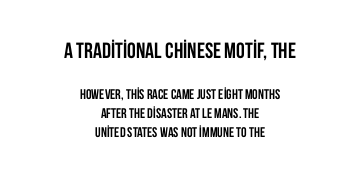
{"italic": "no", "bold": "yes", "underline": "no", "align": "center", "line_spacing": "normal", "line_spacing_ratio": 1.35, "letter_spacing": "normal", "letter_spacing_em": 0.0, "larger_block": "first", "size_ratio": 1.57, "glyph_px": 22}
